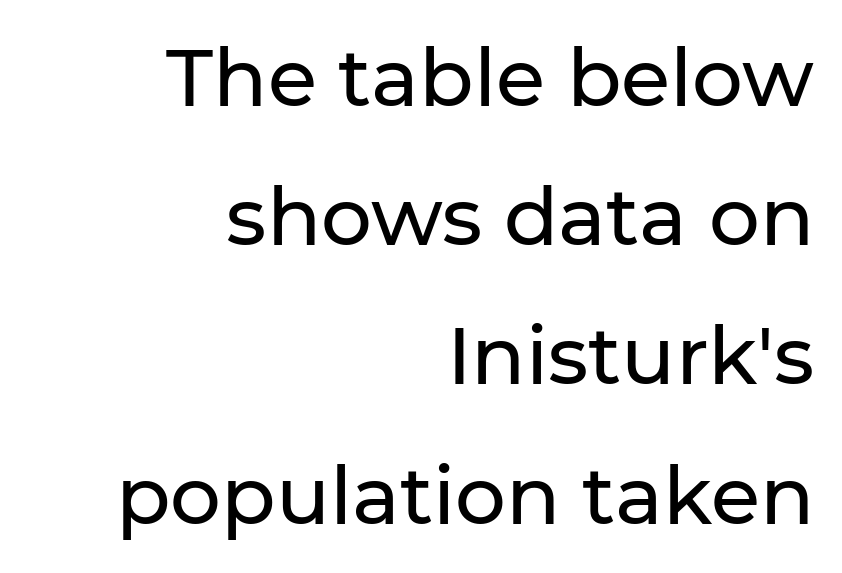
Every character sits straight up, as roman type does. The rendering uses natural spacing where letterforms have individual widths. The zone under the glyphs is completely vacant. A sans-serif font was chosen for this passage. Letter spacing: default.
